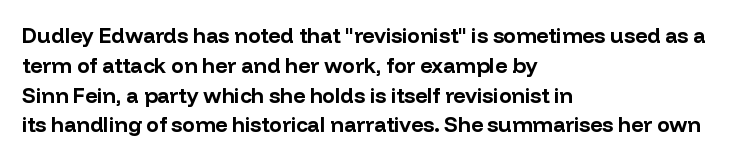
The image shows 21 px bold type, upright; set left-aligned, normal line spacing (1.42x), normal letter spacing, not underlined.
